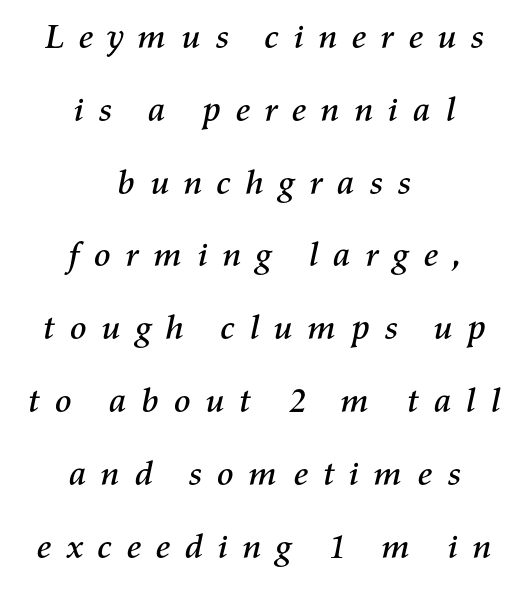
The image shows 35 px text type, italic (leaning right); set centered, loose line spacing (2.08x), unusually wide letter spacing (+0.37 em), not underlined; medium stroke contrast and a medium x-height.
